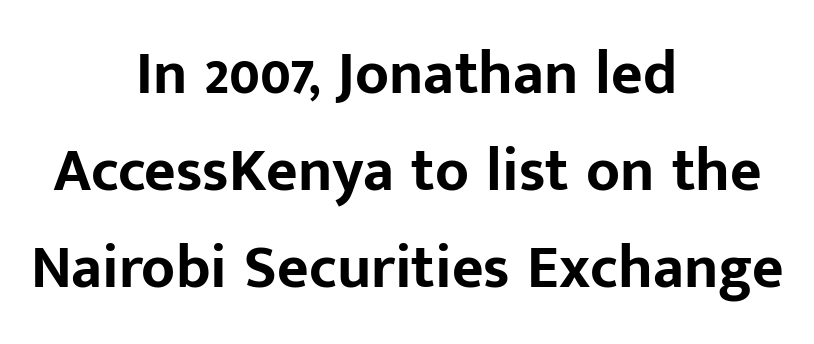
{"serif": "no", "italic": "no", "bold": "yes", "weight": "bold", "width": "normal", "stroke_contrast": "low", "x_height": "medium", "monospaced": "no", "underline": "no", "align": "center", "line_spacing": "normal", "line_spacing_ratio": 1.59, "letter_spacing": "normal", "letter_spacing_em": 0.0, "glyph_px": 61}
